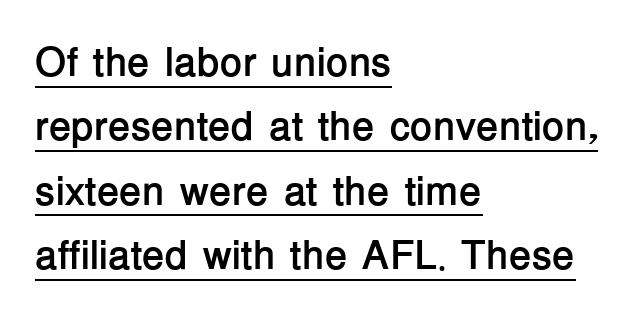
The image shows 41 px semibold sans-serif type, upright; set left-aligned, normal line spacing (1.57x), normal letter spacing, underlined; low stroke contrast and a medium x-height.
